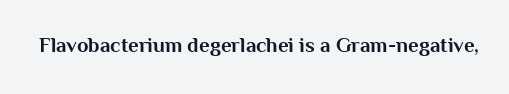
The letterforms sit shoulder to shoulder at normal distance. These lines were composed using upright roman letters. Check the space under the baseline: it is left empty. The sample has been set heavy, in full bold.
